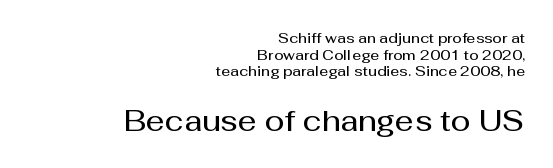
{"serif": "no", "italic": "no", "bold": "semi", "weight": "semibold", "width": "normal", "stroke_contrast": "medium", "x_height": "medium", "monospaced": "no", "underline": "no", "align": "right", "line_spacing_ratio": 1.18, "letter_spacing": "normal", "letter_spacing_em": 0.0, "larger_block": "second", "size_ratio": 2.07, "glyph_px": 29}
